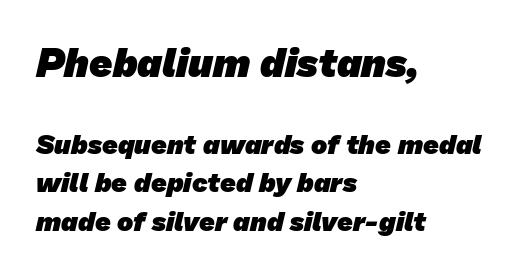
Q: Is the text bold? A: Yes.
Q: Is the typeface a serif or a sans-serif typeface? A: Sans-serif.
Q: Is the text underlined? A: No.
Q: How is the paragraph aligned? A: Left-aligned.
Q: Is the spacing between letters normal or unusually wide? A: Normal.
Q: Is the spacing between lines tight, normal or loose? A: Normal.
Q: Which block of text is set in a larger size, the first (top) or the second (bottom)? A: The first (top) one.
Q: Width (condensed, normal, or wide)? A: Normal.
Q: Stroke contrast? A: Low.
Q: x-height? A: Medium.
Q: Monospaced? A: No.
